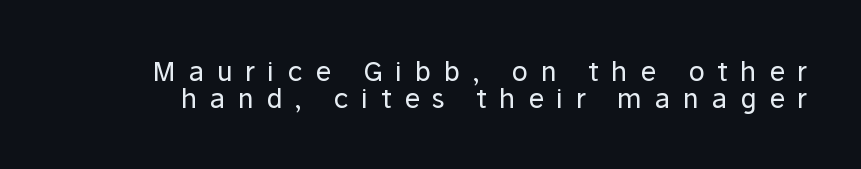
The image shows 27 px text type, upright; set tight line spacing (1.0x), unusually wide letter spacing (+0.46 em), not underlined.
